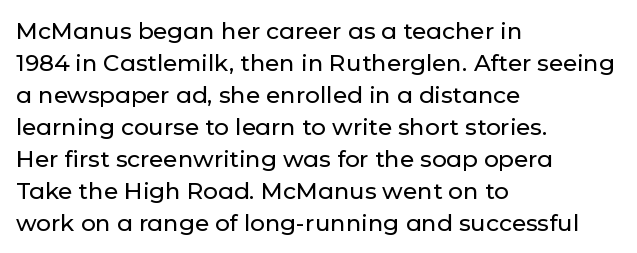
These lines are set flush left with a ragged right edge. Nope, not italic — everything's standing straight. Observe the ordinary spacing: letters are neighbours, not strangers. Vertically, the passage feels balanced, rows spaced as you'd expect. Has an underline been added? It has not.
